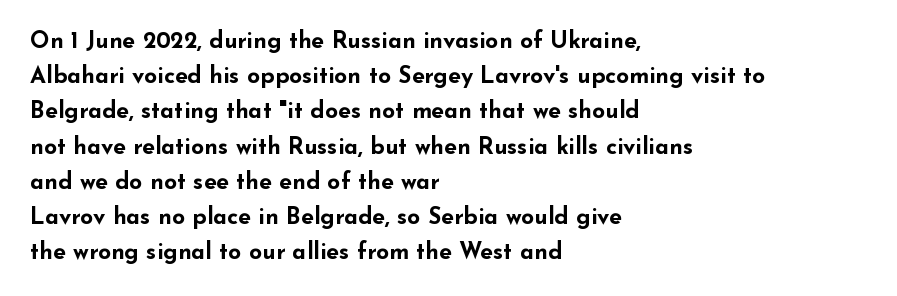
Each new line begins a customary step beneath the previous one. This rendering leaves character spacing at its baseline value. The lettering stays uniformly vertical, giving the passage a roman look. This rendering features lettering with no underline. A student would call this left alignment; a typographer would say flush left, rag right. Is the type bold? Yes — the strokes are clearly thick and heavy.
